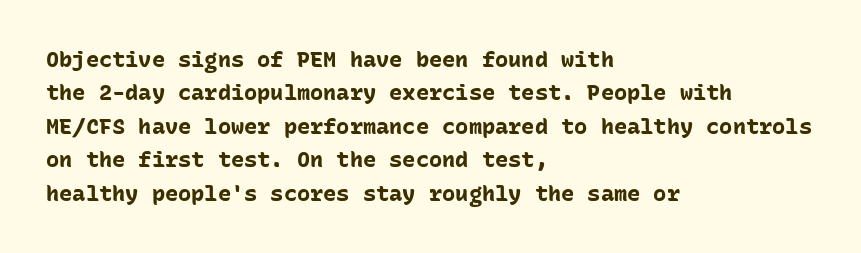
The strip under each line holds only bare page. Between one letter and the next there's only the usual sliver of space. Is there any slant? The stems are plumb. Plenty of ink on the page — the face is bold. Leading matches the norm, producing a regular column.
